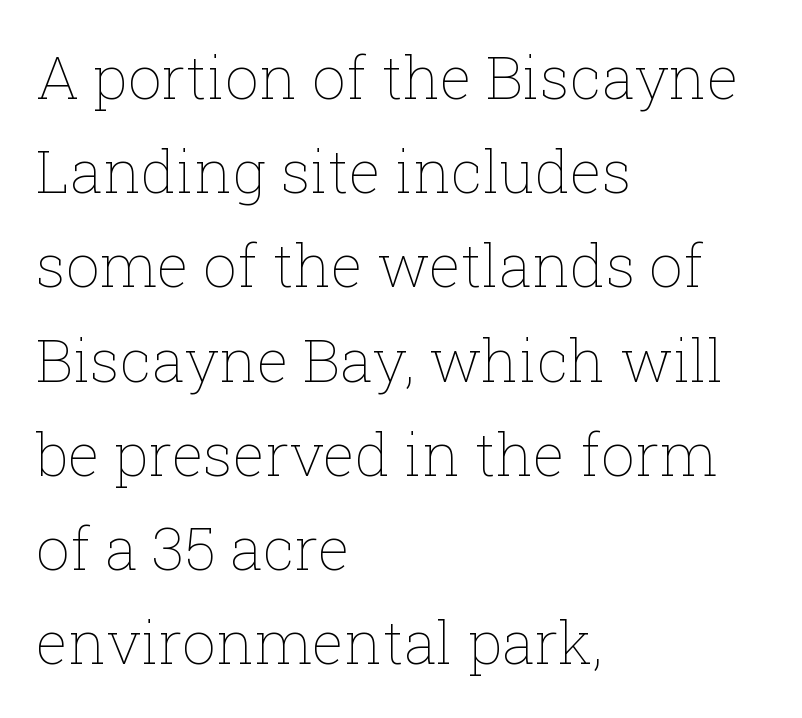
{"italic": "no", "bold": "no", "weight": "thin", "width": "normal", "stroke_contrast": "low", "x_height": "medium", "monospaced": "no", "underline": "no", "align": "left", "line_spacing": "normal", "line_spacing_ratio": 1.57, "letter_spacing": "normal", "letter_spacing_em": 0.0, "glyph_px": 60}
